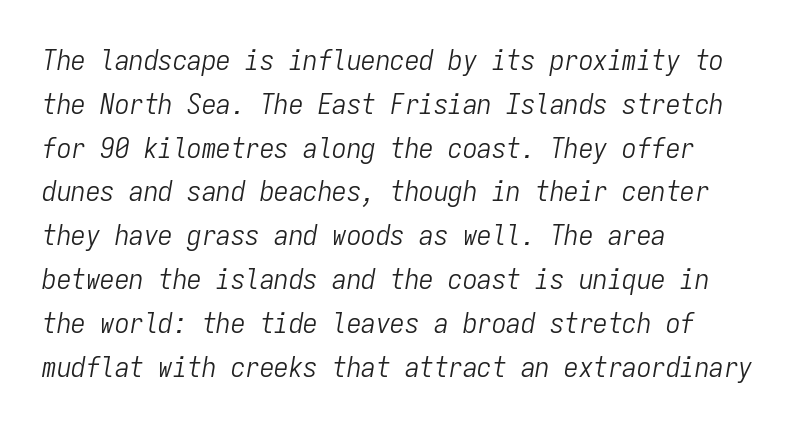
{"italic": "yes", "lean": "right", "slant_degrees": 9, "bold": "no", "weight": "light", "width": "condensed", "stroke_contrast": "low", "x_height": "medium", "monospaced": "yes", "underline": "no", "align": "left", "line_spacing": "normal", "line_spacing_ratio": 1.51, "letter_spacing": "normal", "letter_spacing_em": 0.0, "glyph_px": 29}
